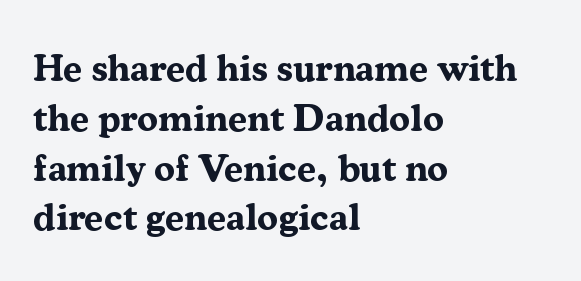
Q: Is the text bold? A: Yes.
Q: Is the text italic (slanted)? A: No, it is upright.
Q: Is the typeface a serif or a sans-serif typeface? A: Serif.
Q: Is the text underlined? A: No.
Q: How is the paragraph aligned? A: Left-aligned.
Q: Is the spacing between letters normal or unusually wide? A: Normal.
Q: Is the spacing between lines tight, normal or loose? A: Normal.
Q: Width (condensed, normal, or wide)? A: Normal.
Q: Stroke contrast? A: Medium.
Q: x-height? A: Medium.
Q: Monospaced? A: No.
